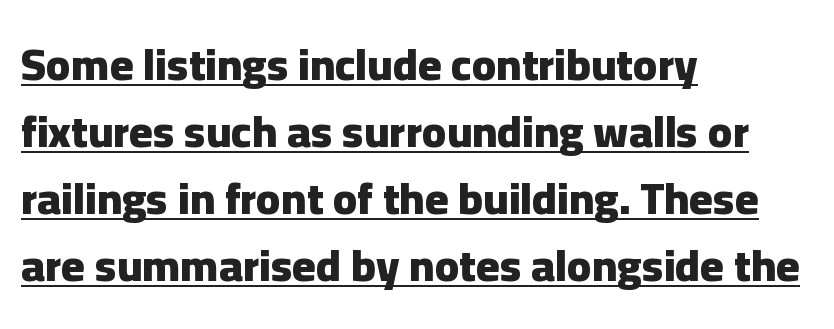
The image shows 45 px heavy sans-serif type, upright; set left-aligned, normal line spacing (1.49x), normal letter spacing, underlined; low stroke contrast and a medium x-height.
